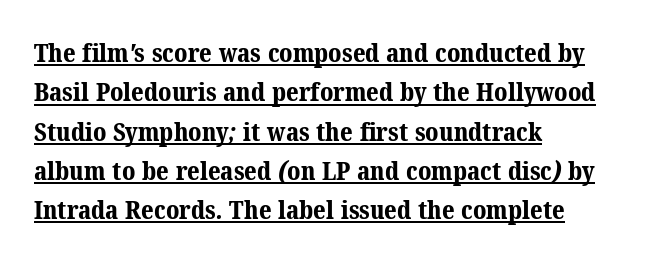
Q: Is the text bold? A: Yes.
Q: Is the text underlined? A: Yes.
Q: How is the paragraph aligned? A: Left-aligned.
Q: Is the spacing between letters normal or unusually wide? A: Normal.
Q: Is the spacing between lines tight, normal or loose? A: Normal.
